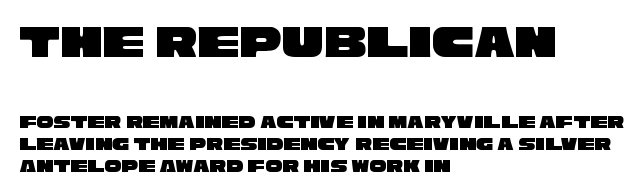
Q: Is the typeface a serif or a sans-serif typeface? A: Sans-serif.
Q: Is the text underlined? A: No.
Q: How is the paragraph aligned? A: Left-aligned.
Q: Is the spacing between letters normal or unusually wide? A: Normal.
Q: Which block of text is set in a larger size, the first (top) or the second (bottom)? A: The first (top) one.
Q: Width (condensed, normal, or wide)? A: Wide.
Q: Stroke contrast? A: Low.
Q: x-height? A: Large.
Q: Monospaced? A: No.
